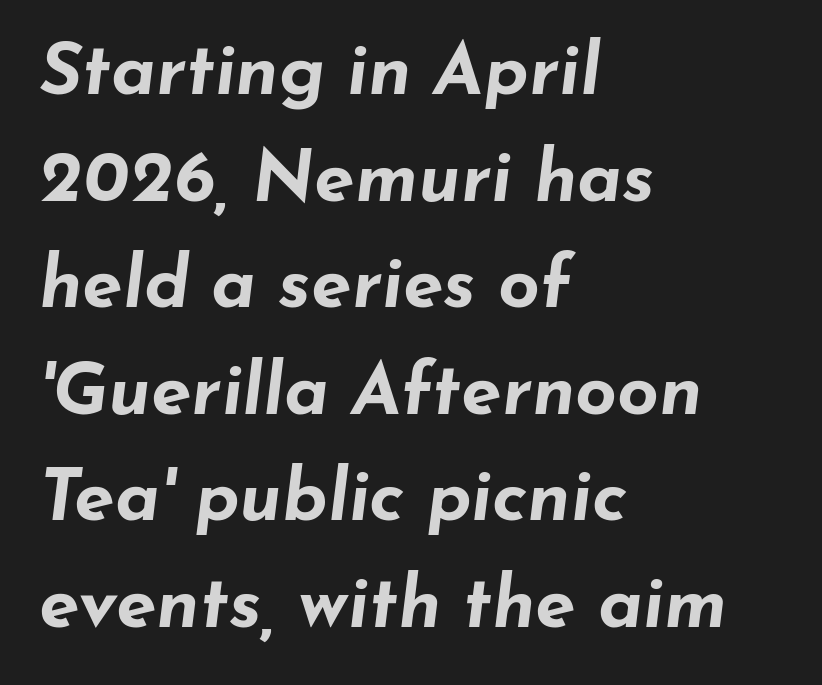
Horizontal bands of white between lines are of average thickness. Characters are canted at an angle relative to the baseline's perpendicular. Proportional: the letters do not fall into vertical columns. The type is set solid horizontally, with unmodified tracking. Each line starts at the same left margin while the right side varies. Clear beneath every line of the passage.
